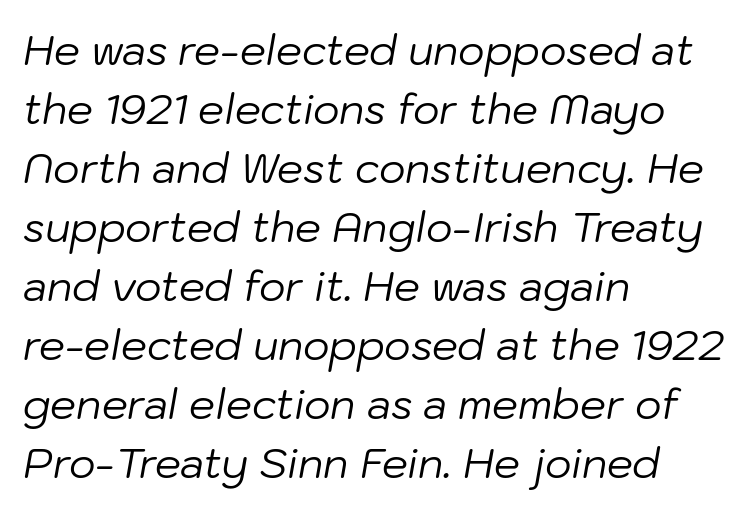
Q: Is the text bold? A: No.
Q: Is the text italic (slanted)? A: Yes, it leans right by about 10 degrees.
Q: Is the text underlined? A: No.
Q: How is the paragraph aligned? A: Left-aligned.
Q: Is the spacing between letters normal or unusually wide? A: Normal.
Q: Is the spacing between lines tight, normal or loose? A: Normal.
Q: Width (condensed, normal, or wide)? A: Normal.
Q: Stroke contrast? A: Low.
Q: x-height? A: Medium.
Q: Monospaced? A: No.
